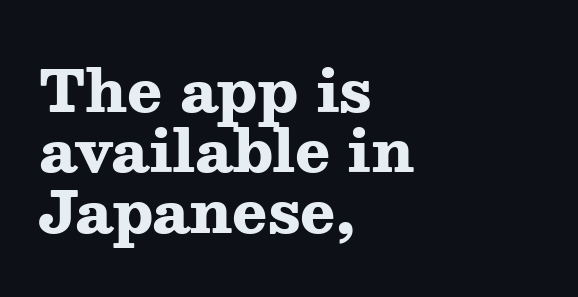
{"serif": "yes", "italic": "no", "bold": "yes", "weight": "heavy", "width": "wide", "stroke_contrast": "medium", "x_height": "medium", "monospaced": "no", "underline": "no", "align": "left", "line_spacing": "tight", "line_spacing_ratio": 1.04, "letter_spacing": "normal", "letter_spacing_em": 0.0, "glyph_px": 58}
